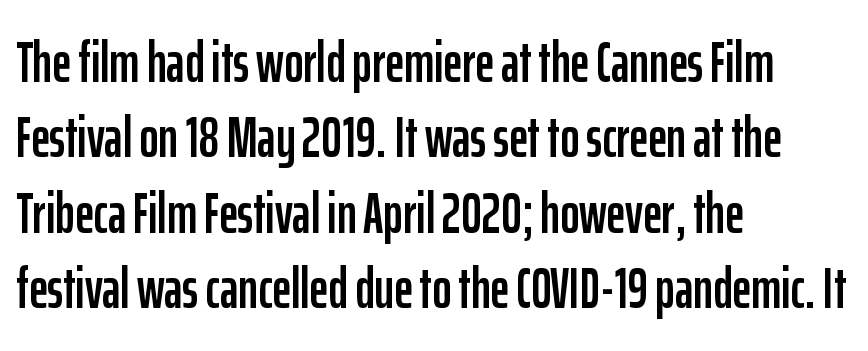
The image shows 58 px condensed sans-serif type, upright; set left-aligned, normal line spacing (1.3x), normal letter spacing, not underlined; low stroke contrast and a medium x-height.
